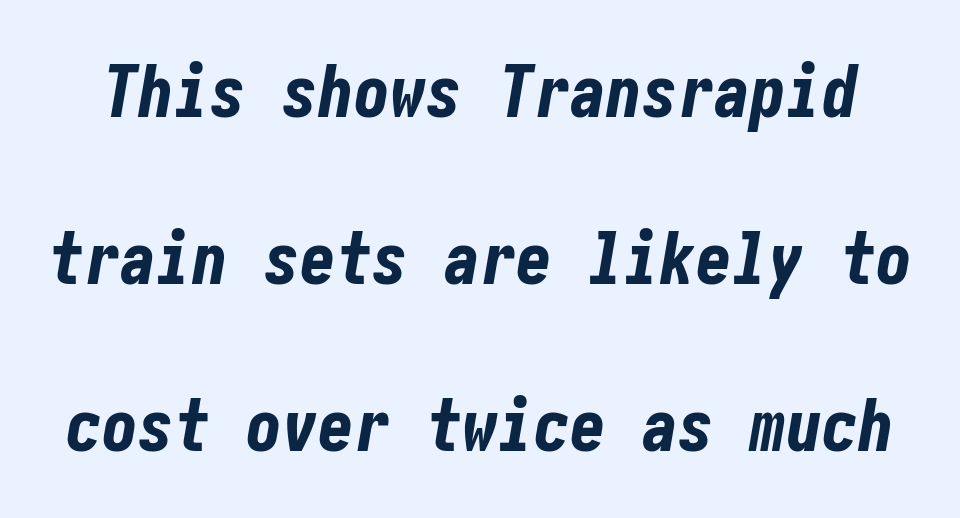
Characters are canted at an angle relative to the baseline's perpendicular. The characters look thick and weighty, a clear bold. This sample uses plain, unmodified letter spacing. Descenders hang freely into open space. Baseline-to-baseline distance is far greater than the letter height.
